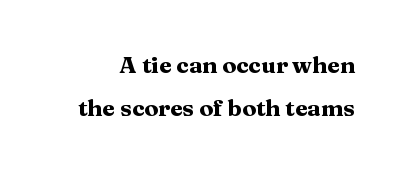
The image shows 23 px bold type, upright; set line spacing 1.89x, normal letter spacing, not underlined.
